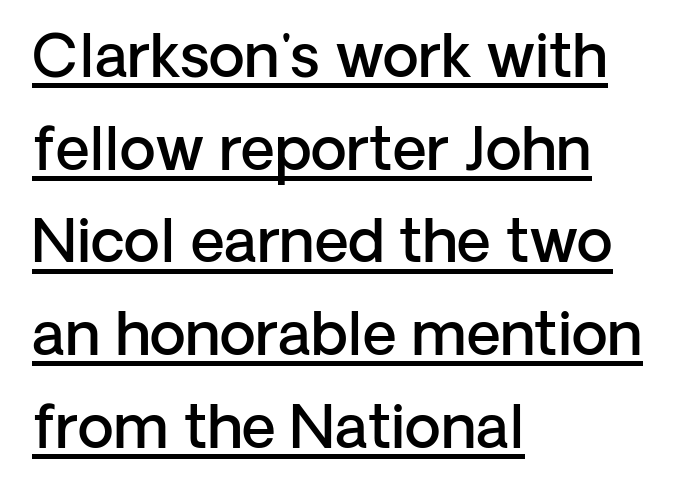
Q: Is the text bold? A: Semi-bold.
Q: Is the text italic (slanted)? A: No, it is upright.
Q: Is the typeface a serif or a sans-serif typeface? A: Sans-serif.
Q: Is the text underlined? A: Yes.
Q: How is the paragraph aligned? A: Left-aligned.
Q: Is the spacing between letters normal or unusually wide? A: Normal.
Q: Is the spacing between lines tight, normal or loose? A: Normal.
Q: Width (condensed, normal, or wide)? A: Normal.
Q: Stroke contrast? A: Low.
Q: x-height? A: Medium.
Q: Monospaced? A: No.
